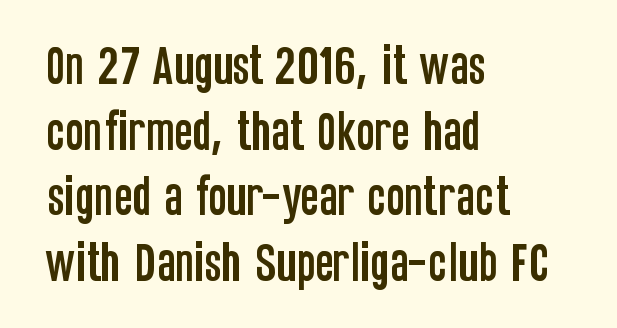
The image shows 44 px condensed sans-serif type, upright; set left-aligned, normal line spacing (1.49x), normal letter spacing, not underlined; low stroke contrast and a large x-height.
